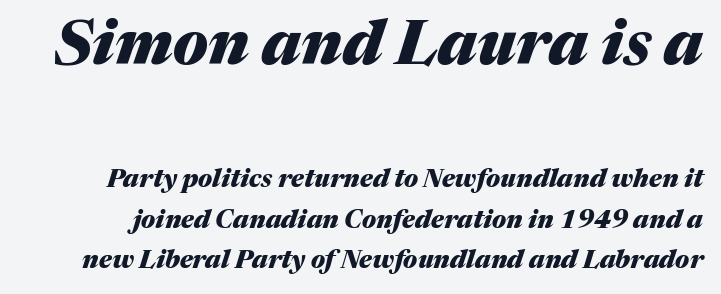
These two chunks differ in scale, with the top chunk taking the larger measure. Caption: bold face, heavy strokes. Has an underline been added? It has not. Nobody touched the tracking dial on this one.
